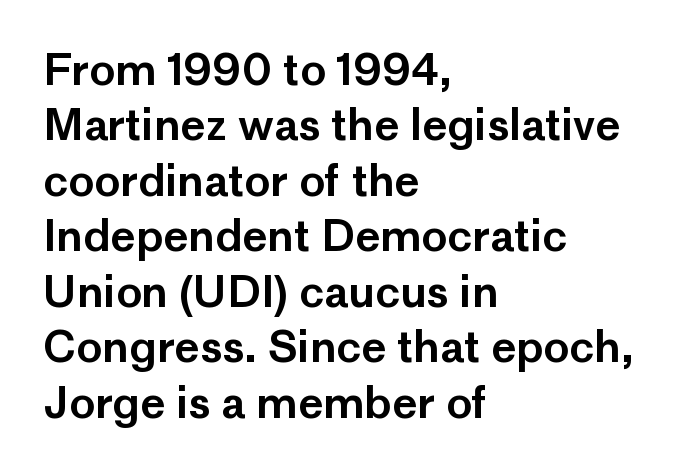
{"serif": "no", "italic": "no", "width": "normal", "stroke_contrast": "low", "x_height": "medium", "monospaced": "no", "underline": "no", "align": "left", "line_spacing": "normal", "line_spacing_ratio": 1.29, "letter_spacing": "normal", "letter_spacing_em": 0.0, "glyph_px": 43}
